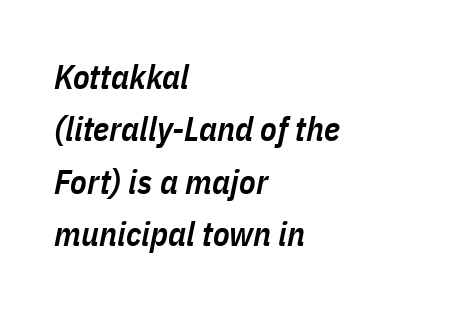
The image shows 34 px semibold, condensed type, italic (leaning right); set left-aligned, normal line spacing (1.54x), normal letter spacing, not underlined; low stroke contrast and a medium x-height.
